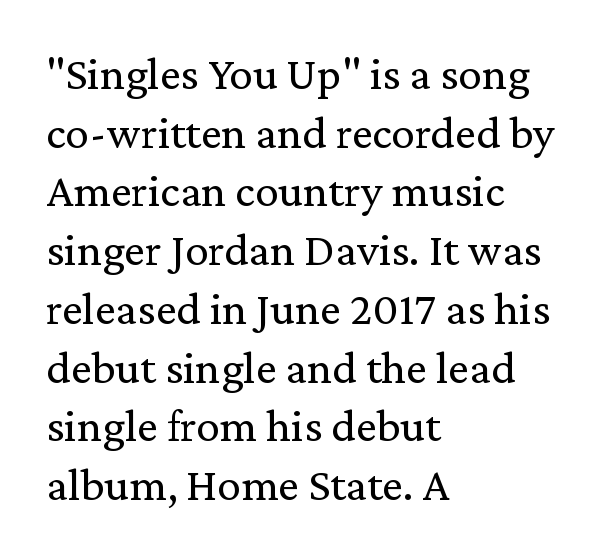
The image shows 47 px regular-weight serif type, upright; set left-aligned, normal line spacing (1.25x), normal letter spacing, not underlined; low stroke contrast and a medium x-height.
